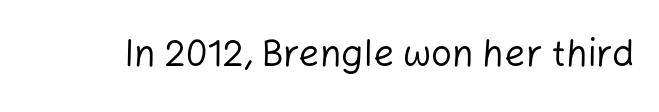
The image shows 37 px regular-weight sans-serif type, upright; set normal letter spacing, not underlined; low stroke contrast and a medium x-height.
